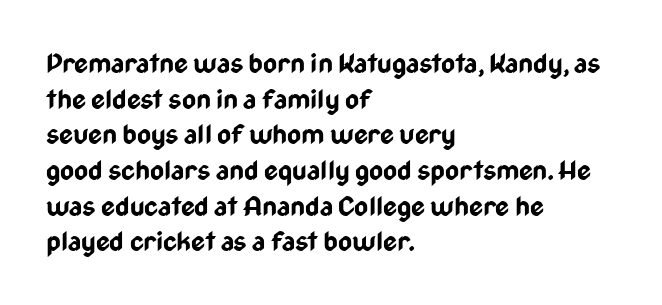
The image shows 27 px bold type, upright; set left-aligned, normal line spacing (1.32x), normal letter spacing, not underlined.
